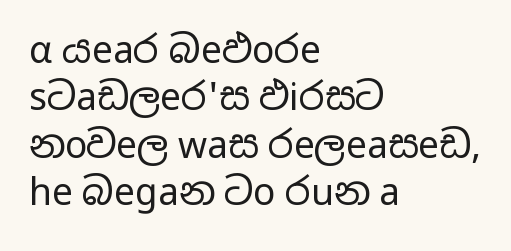
Is the stroke heavy? The answer is a plain regular-or-lighter. These lines keep a tight, regular rhythm from letter to letter. Note the varied advance widths — an 'i' is clearly narrower than an 'm'. Regular leading. I'd call this a sans setting — the letters go barefoot. In terms of posture, this sample is upright.
